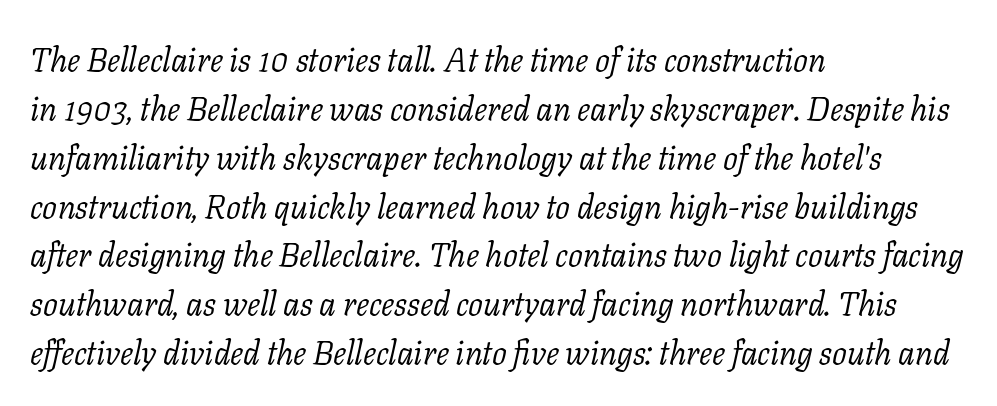
{"serif": "yes", "italic": "yes", "lean": "right", "slant_degrees": 11, "bold": "no", "weight": "light", "width": "normal", "stroke_contrast": "low", "x_height": "medium", "monospaced": "no", "underline": "no", "align": "left", "line_spacing": "normal", "line_spacing_ratio": 1.48, "letter_spacing": "normal", "letter_spacing_em": 0.0, "glyph_px": 33}
